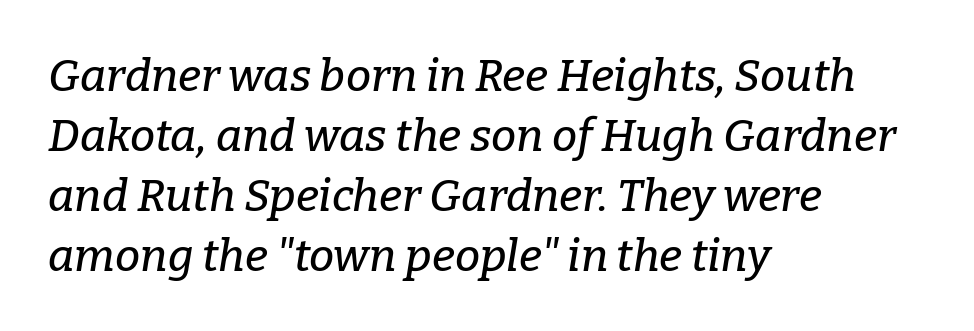
The image shows 45 px serif type, italic (leaning right); set left-aligned, normal line spacing (1.33x), normal letter spacing, not underlined; low stroke contrast and a medium x-height.
